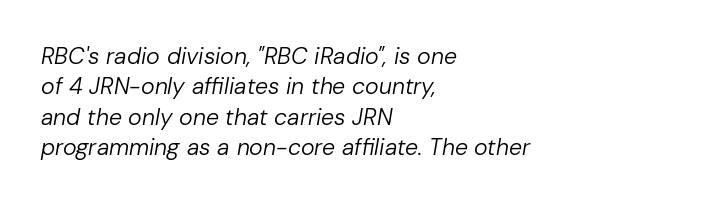
Does the leading feel generous? No, just average. Typeset ragged right — the left edge is the straight one. These lines keep a tight, regular rhythm from letter to letter. Characters are canted at an angle relative to the baseline's perpendicular. Words float on clear page, feet unadorned.
